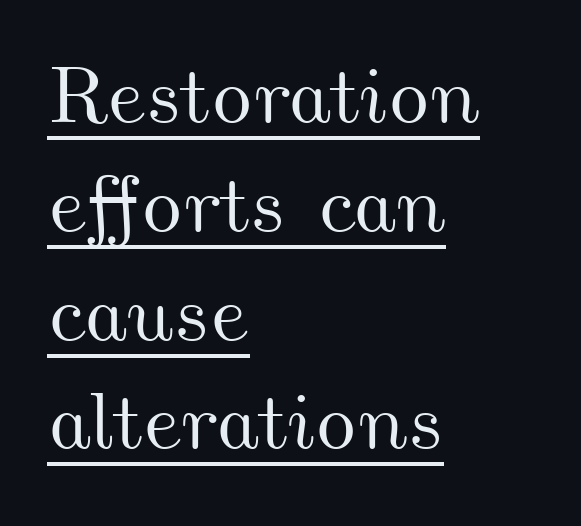
Notice how descenders clear the ascenders below comfortably — that's standard leading. These lines are rendered in a variable-pitch font. Inter-character spacing is left at the font's built-in metrics. These lines are set flush left with a ragged right edge. Caption: lettering with a line underneath.
